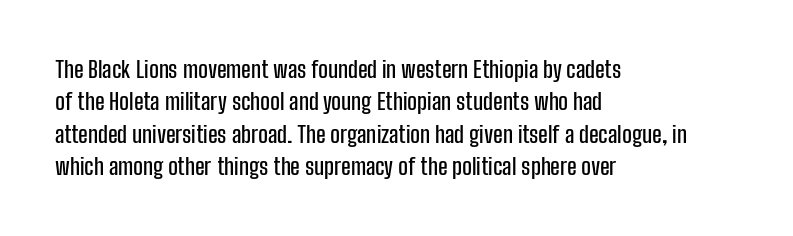
{"italic": "no", "underline": "no", "align": "left", "line_spacing": "normal", "line_spacing_ratio": 1.41, "letter_spacing": "normal", "letter_spacing_em": 0.0, "glyph_px": 23}
